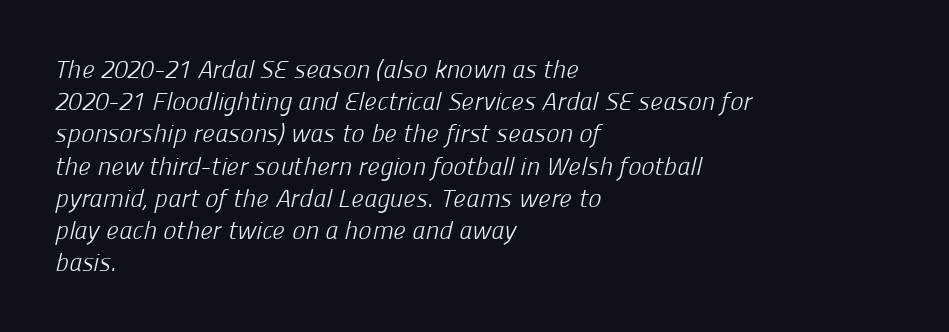
The image shows 25 px text type; set left-aligned, normal line spacing (1.29x), normal letter spacing, not underlined.
